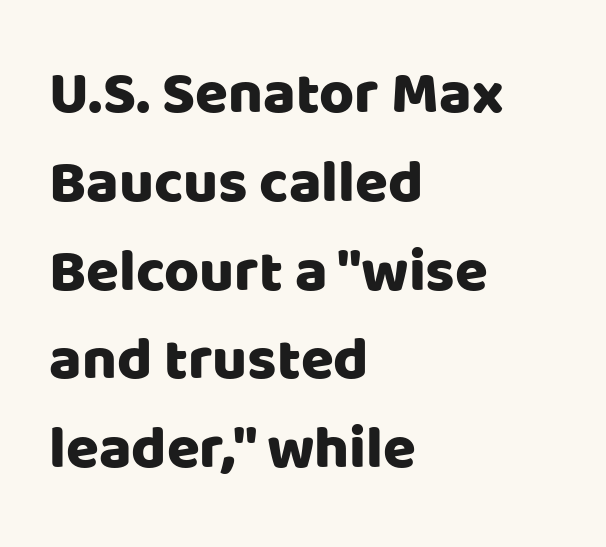
This is the regular roman posture of the typeface. Honestly, the row spacing looks completely unremarkable. Reading down the block, your eye returns to a fixed left position each line. The space directly below the letters is spotless. These lines are rendered in a variable-pitch font.
